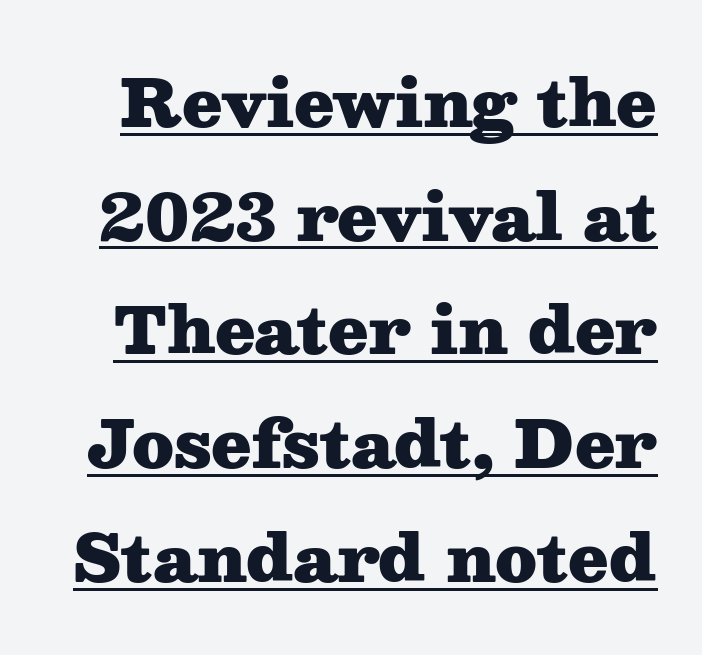
Honestly, the letter spacing is just normal — you wouldn't notice it. The face used here is seriffed, in the tradition of book romans. Italic? Not at all — the glyphs are vertical. These lines carry a lot of weight — the face is fully bold. Looks like regular typesetting: each glyph gets only the width it needs. Does a line run under the words? Yes, clearly.
